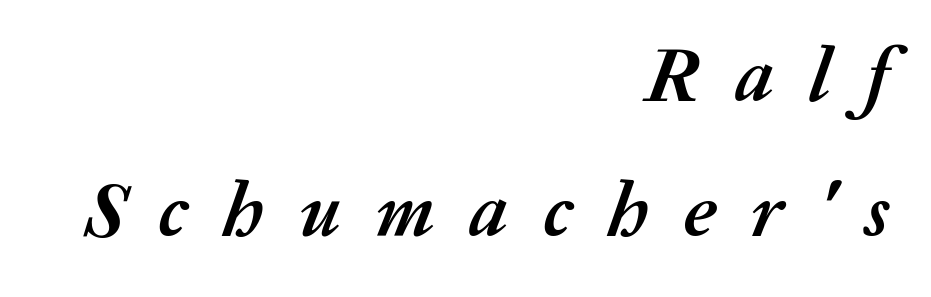
{"italic": "yes", "lean": "right", "slant_degrees": 20, "bold": "yes", "weight": "semibold", "width": "normal", "stroke_contrast": "medium", "x_height": "medium", "monospaced": "no", "underline": "no", "align": "right", "line_spacing_ratio": 1.75, "letter_spacing": "wide", "letter_spacing_em": 0.45, "glyph_px": 77}
